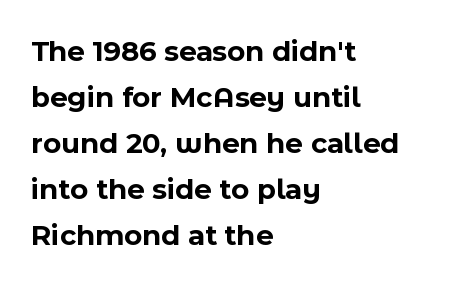
{"serif": "no", "italic": "no", "bold": "yes", "weight": "bold", "width": "normal", "x_height": "medium", "monospaced": "no", "underline": "no", "align": "left", "line_spacing": "normal", "line_spacing_ratio": 1.53, "letter_spacing": "normal", "letter_spacing_em": 0.0, "glyph_px": 30}
